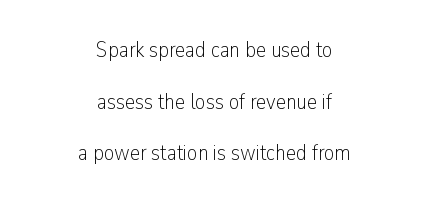
The image shows 23 px text type, upright; set centered, loose line spacing (2.25x), normal letter spacing, not underlined.
